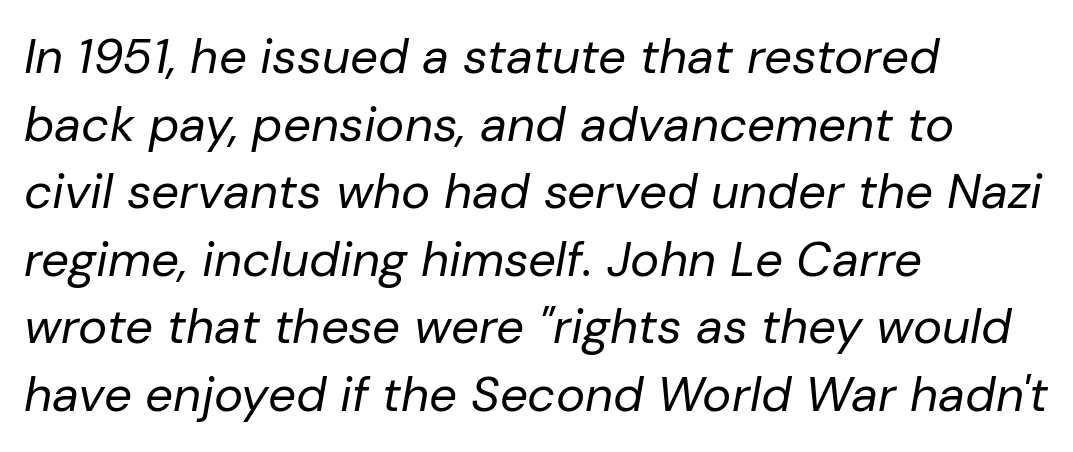
The image shows 49 px regular-weight type, italic (leaning right); set left-aligned, normal line spacing (1.38x), normal letter spacing, not underlined; low stroke contrast and a medium x-height.
